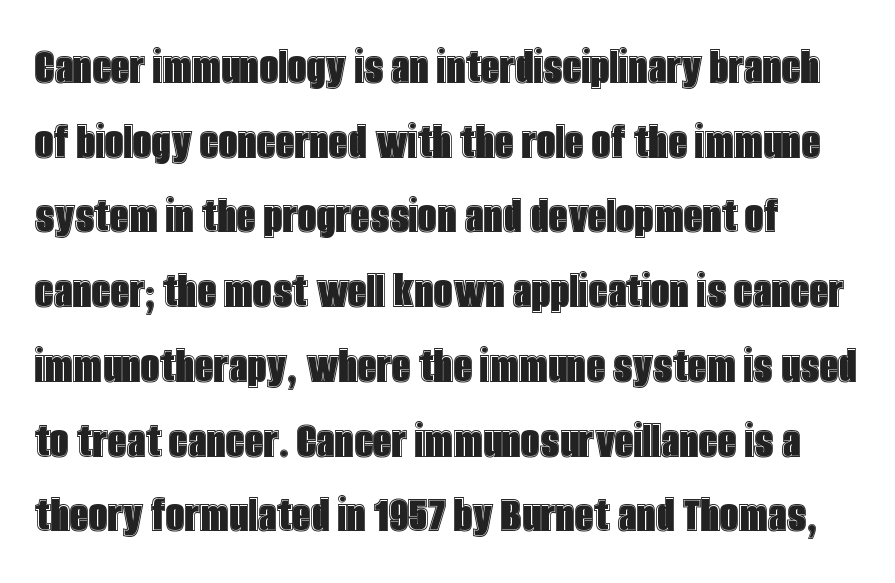
Look at the tracking — it's just the regular setting, nothing added. In terms of posture, this sample is upright. The baseline area is clear. Rows of type keep a routine distance in the vertical direction.
